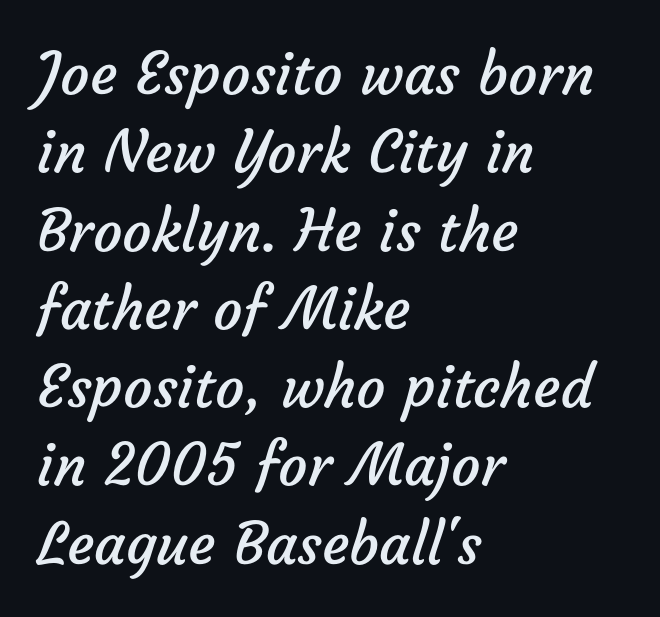
{"serif": "no", "bold": "no", "weight": "regular", "width": "normal", "stroke_contrast": "low", "x_height": "medium", "monospaced": "no", "underline": "no", "align": "left", "line_spacing": "normal", "line_spacing_ratio": 1.35, "letter_spacing": "normal", "letter_spacing_em": 0.0, "glyph_px": 58}
